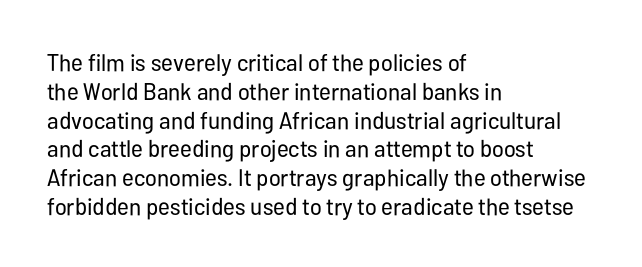
Horizontal alignment here is leftward, the default for most running prose. Is the stroke heavy? The answer is a plain regular-or-lighter. Posture: upright roman. The baseline area is clear. Between one letter and the next there's only the usual sliver of space.
